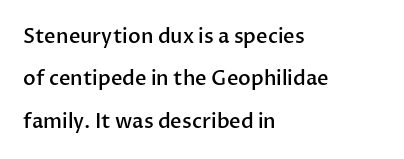
{"italic": "no", "bold": "semi", "underline": "no", "align": "left", "line_spacing": "loose", "line_spacing_ratio": 2.12, "letter_spacing": "normal", "letter_spacing_em": 0.0, "glyph_px": 20}
